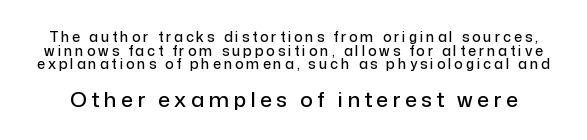
The image shows 21 px text type, upright; set tight line spacing (0.97x), unusually wide letter spacing (+0.21 em), not underlined; the second (bottom) block is 1.5x larger.
